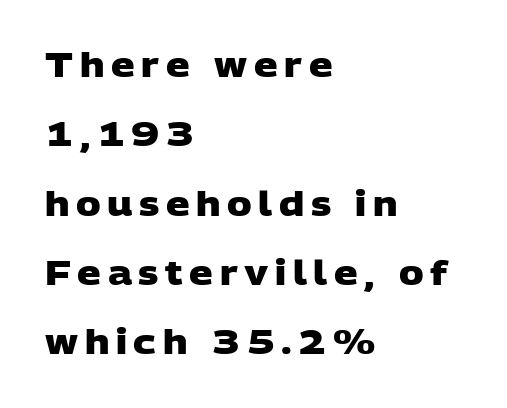
Q: Is the text bold? A: Yes.
Q: Is the typeface a serif or a sans-serif typeface? A: Sans-serif.
Q: Is the text underlined? A: No.
Q: How is the paragraph aligned? A: Left-aligned.
Q: Is the spacing between letters normal or unusually wide? A: Unusually wide.
Q: Is the spacing between lines tight, normal or loose? A: Loose.
Q: Width (condensed, normal, or wide)? A: Wide.
Q: Stroke contrast? A: Low.
Q: x-height? A: Large.
Q: Monospaced? A: No.
